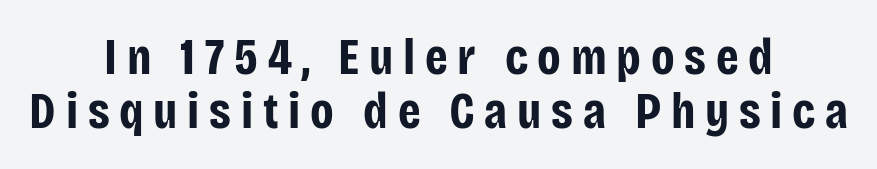
Quick note: not italic, upright. How would I describe the line gaps? Narrow and economical. To sum up the face: it is a sans, with no serifs. Beneath every word, the page is bare. As a designer I'd log this as weight 700, bold.
